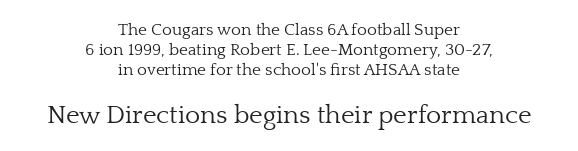
The type sits square on the baseline with zero lean. The area under the type is left untouched. The face looks like a standard text weight, possibly lighter. Each word holds together tightly as a unit, with standard inter-letter gaps.
